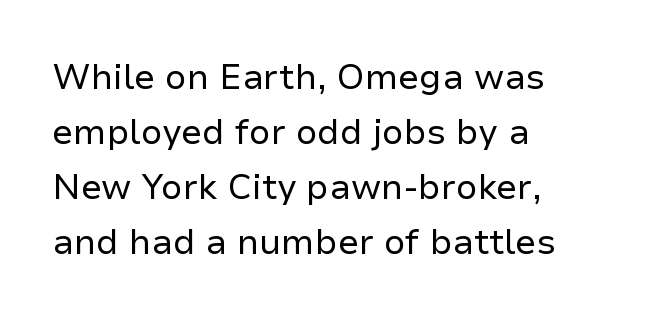
The image shows 35 px regular-weight sans-serif type, upright; set left-aligned, normal line spacing (1.57x), normal letter spacing, not underlined; low stroke contrast and a medium x-height.
